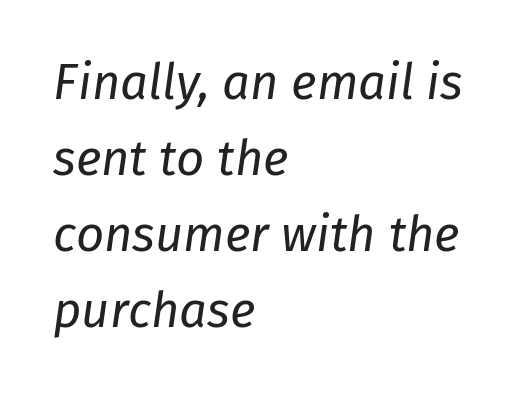
The image shows 49 px regular-weight type, italic (leaning right); set left-aligned, normal line spacing (1.55x), normal letter spacing, not underlined; low stroke contrast and a medium x-height.
